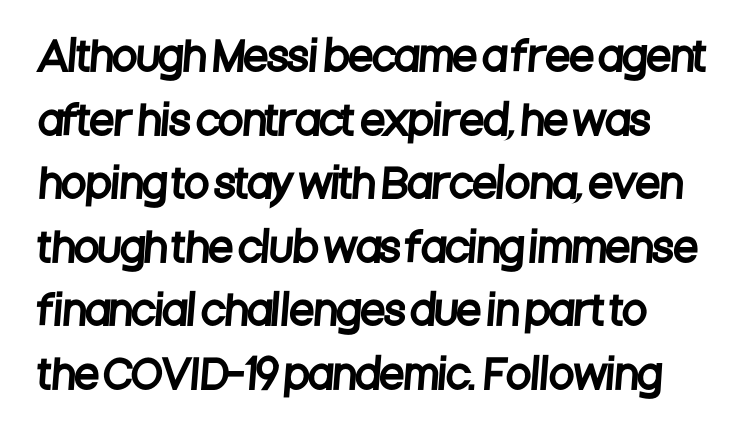
The image shows 40 px condensed sans-serif type; set normal line spacing (1.59x), normal letter spacing, not underlined; low stroke contrast and a large x-height.
